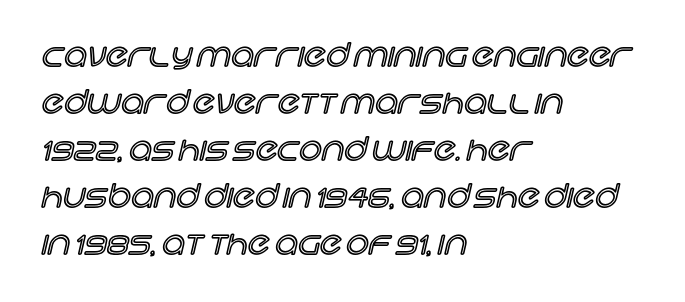
{"width": "normal", "x_height": "large", "monospaced": "no", "underline": "no", "align": "left", "line_spacing": "normal", "line_spacing_ratio": 1.47, "letter_spacing": "normal", "letter_spacing_em": 0.0, "glyph_px": 32}
